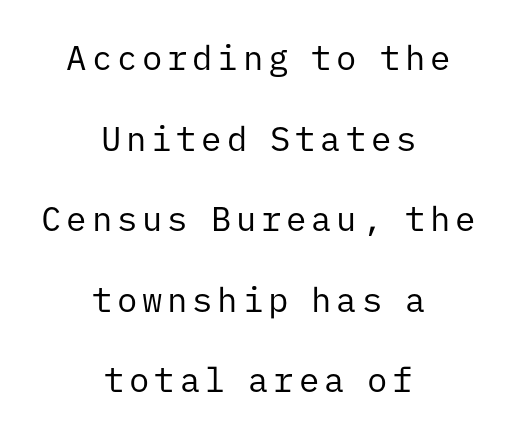
Q: Is the text bold? A: No.
Q: Is the text italic (slanted)? A: No, it is upright.
Q: Is the typeface a serif or a sans-serif typeface? A: Sans-serif.
Q: Is the text underlined? A: No.
Q: How is the paragraph aligned? A: Centered.
Q: Is the spacing between lines tight, normal or loose? A: Loose.
Q: Width (condensed, normal, or wide)? A: Normal.
Q: Stroke contrast? A: Low.
Q: x-height? A: Medium.
Q: Monospaced? A: Yes.
